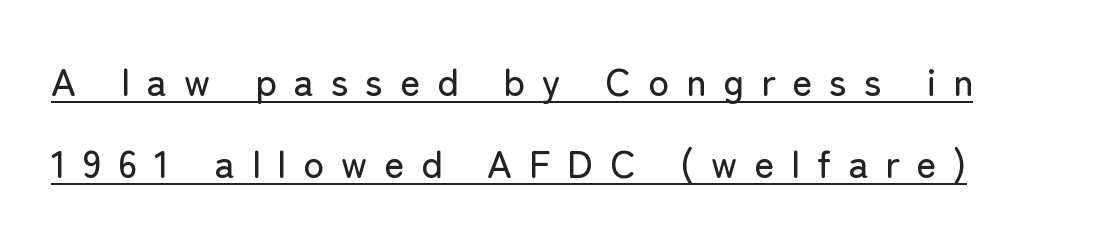
{"serif": "no", "italic": "no", "width": "normal", "stroke_contrast": "low", "x_height": "medium", "monospaced": "no", "underline": "yes", "line_spacing": "loose", "line_spacing_ratio": 2.15, "letter_spacing": "wide", "letter_spacing_em": 0.45, "glyph_px": 38}
